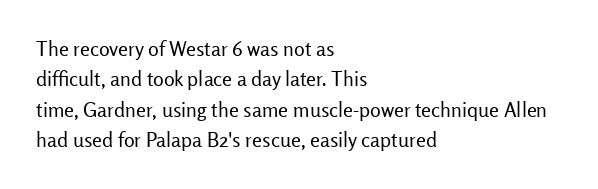
The typesetting does not lean heavy: it is not bold. Words appear dense and cohesive because spacing is normal. Every character sits straight up, as roman type does. What's the leading like? Ordinary, nothing unusual. Glance below the letters and you will spot only blank space.
